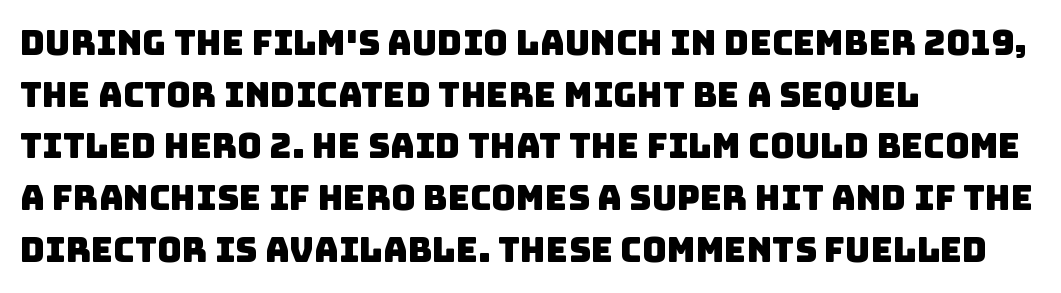
The image shows 34 px sans-serif type; set left-aligned, normal line spacing (1.52x), normal letter spacing, not underlined; low stroke contrast and a large x-height.
